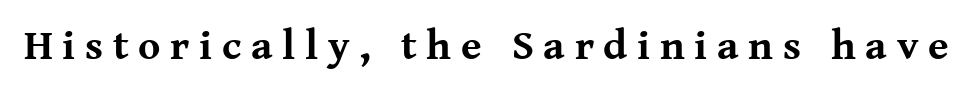
Q: Is the text bold? A: Yes.
Q: Is the text italic (slanted)? A: No, it is upright.
Q: Is the typeface a serif or a sans-serif typeface? A: Serif.
Q: Is the text underlined? A: No.
Q: Is the spacing between letters normal or unusually wide? A: Unusually wide.
Q: Width (condensed, normal, or wide)? A: Normal.
Q: Stroke contrast? A: Medium.
Q: x-height? A: Medium.
Q: Monospaced? A: No.
